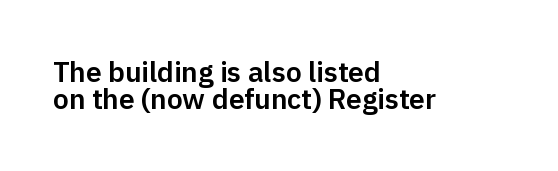
Nothing sits at the stroke ends, so this counts as sans-serif. Notice how the stems are strictly vertical — no italics here. Line spacing here is tight. Plain, unruled lines of type.
